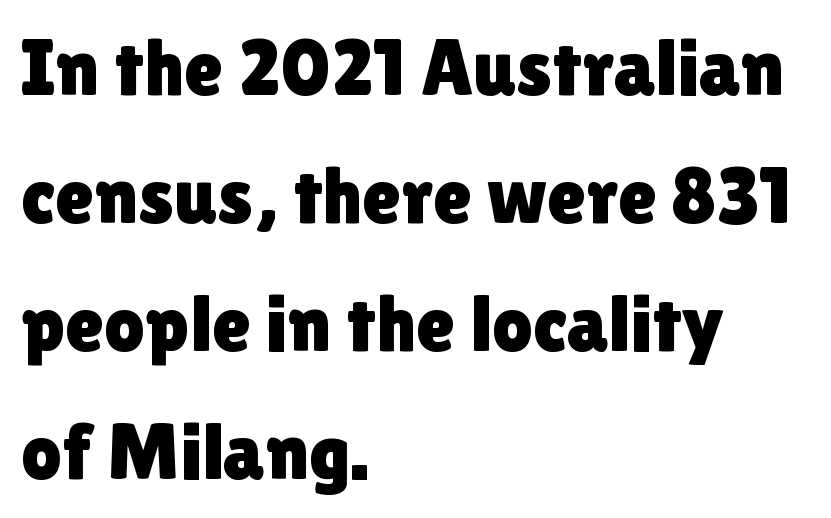
The image shows 80 px sans-serif type, upright; set left-aligned, normal line spacing (1.6x), normal letter spacing, not underlined; a medium x-height.
